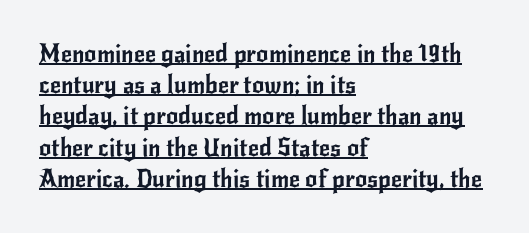
Q: Is the text italic (slanted)? A: No, it is upright.
Q: Is the text underlined? A: Yes.
Q: How is the paragraph aligned? A: Left-aligned.
Q: Is the spacing between letters normal or unusually wide? A: Normal.
Q: Is the spacing between lines tight, normal or loose? A: Normal.
